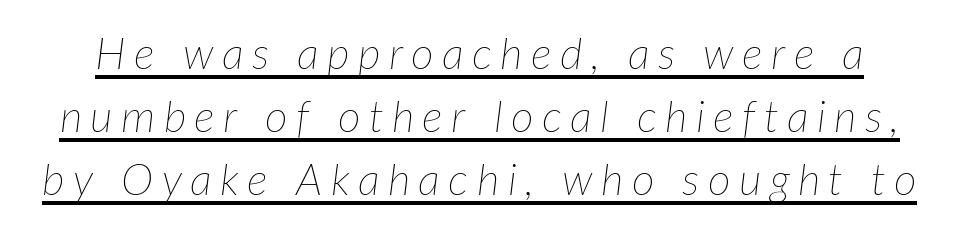
Character widths vary here, with narrow letters taking less room than wide ones. These glyphs show unthickened strokes, regular width or finer. These lines were composed using italics. Check the space under the baseline: a stroke is drawn there. The rendering uses a moderate line-height, typical for paragraphs.
